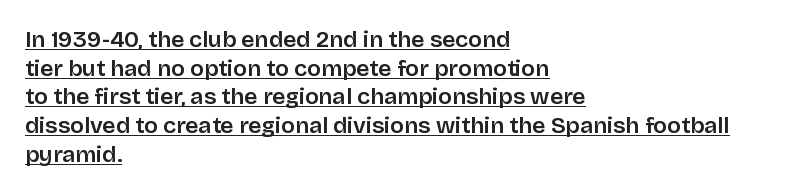
{"italic": "no", "underline": "yes", "align": "left", "line_spacing": "normal", "line_spacing_ratio": 1.25, "letter_spacing": "normal", "letter_spacing_em": 0.0, "glyph_px": 23}
